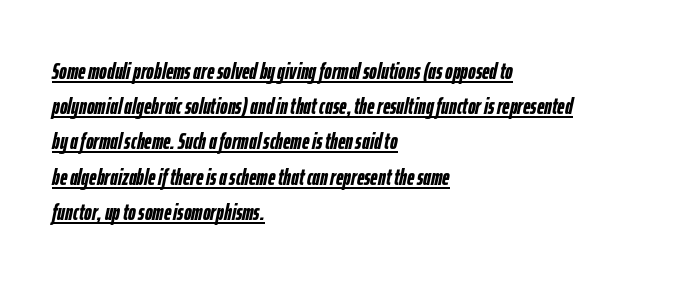
Q: Is the text bold? A: Yes.
Q: Is the text italic (slanted)? A: Yes, it leans right by about 12 degrees.
Q: Is the text underlined? A: Yes.
Q: How is the paragraph aligned? A: Left-aligned.
Q: Is the spacing between letters normal or unusually wide? A: Normal.
Q: Is the spacing between lines tight, normal or loose? A: Normal.
